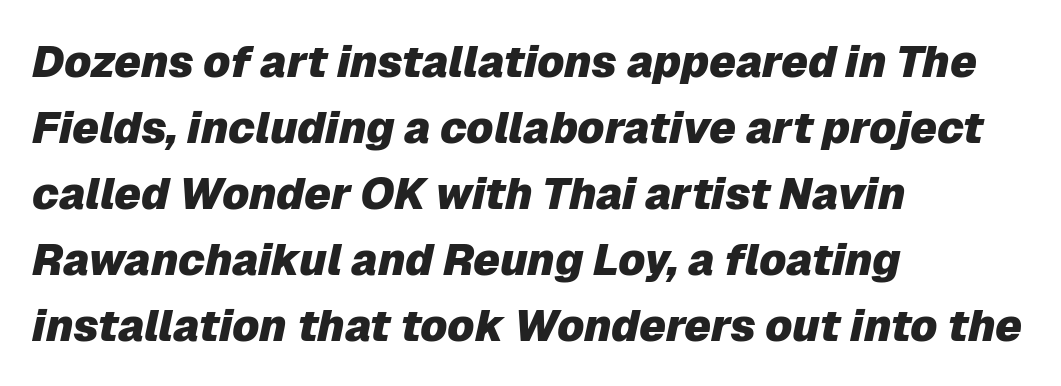
{"italic": "yes", "lean": "right", "slant_degrees": 12, "bold": "yes", "weight": "heavy", "width": "normal", "stroke_contrast": "low", "x_height": "medium", "monospaced": "no", "underline": "no", "align": "left", "line_spacing": "normal", "line_spacing_ratio": 1.5, "letter_spacing": "normal", "letter_spacing_em": 0.0, "glyph_px": 44}
